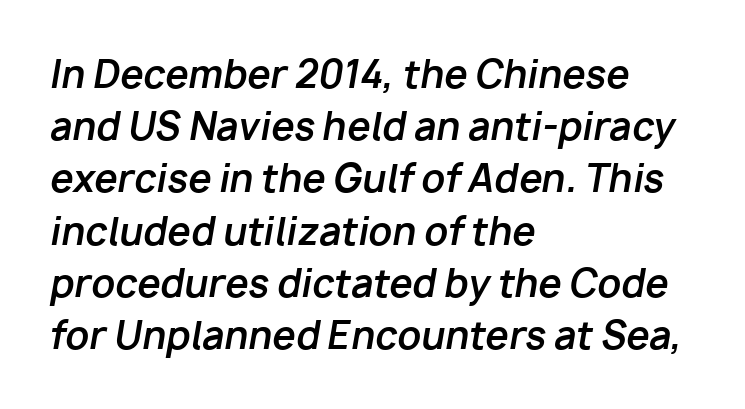
{"italic": "yes", "lean": "right", "slant_degrees": 10, "bold": "yes", "weight": "bold", "width": "normal", "stroke_contrast": "low", "x_height": "medium", "monospaced": "no", "underline": "no", "align": "left", "line_spacing": "normal", "line_spacing_ratio": 1.41, "letter_spacing": "normal", "letter_spacing_em": 0.0, "glyph_px": 37}
